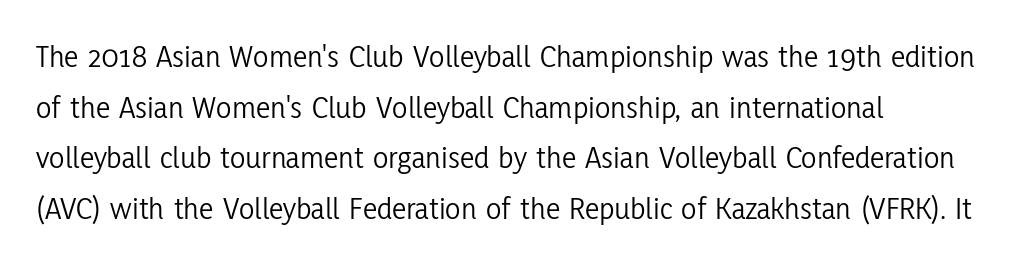
Each letter keeps its own natural width here, so spacing adapts to shape. One glance says typical: line gaps are just what's usual. The area under the type is left untouched. Weight: in the light-to-regular range. If you drew a ruler down the left edge, every line would touch it.
